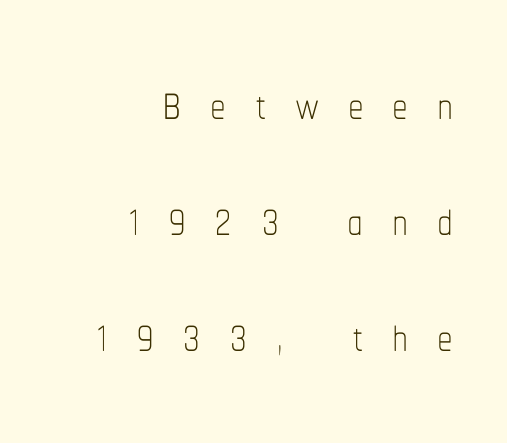
{"italic": "no", "bold": "no", "weight": "thin", "width": "condensed", "stroke_contrast": "low", "x_height": "medium", "monospaced": "no", "underline": "no", "align": "right", "line_spacing_ratio": 1.84, "letter_spacing": "wide", "letter_spacing_em": 0.45, "glyph_px": 63}
